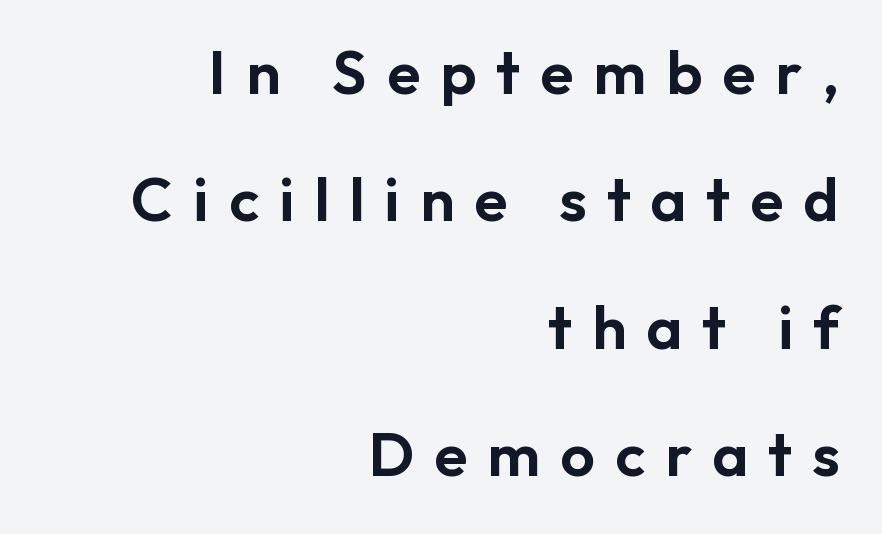
Q: Is the text italic (slanted)? A: No, it is upright.
Q: Is the typeface a serif or a sans-serif typeface? A: Sans-serif.
Q: Is the text underlined? A: No.
Q: How is the paragraph aligned? A: Right-aligned.
Q: Is the spacing between letters normal or unusually wide? A: Unusually wide.
Q: Is the spacing between lines tight, normal or loose? A: Loose.
Q: Width (condensed, normal, or wide)? A: Normal.
Q: Stroke contrast? A: Low.
Q: x-height? A: Medium.
Q: Monospaced? A: No.
